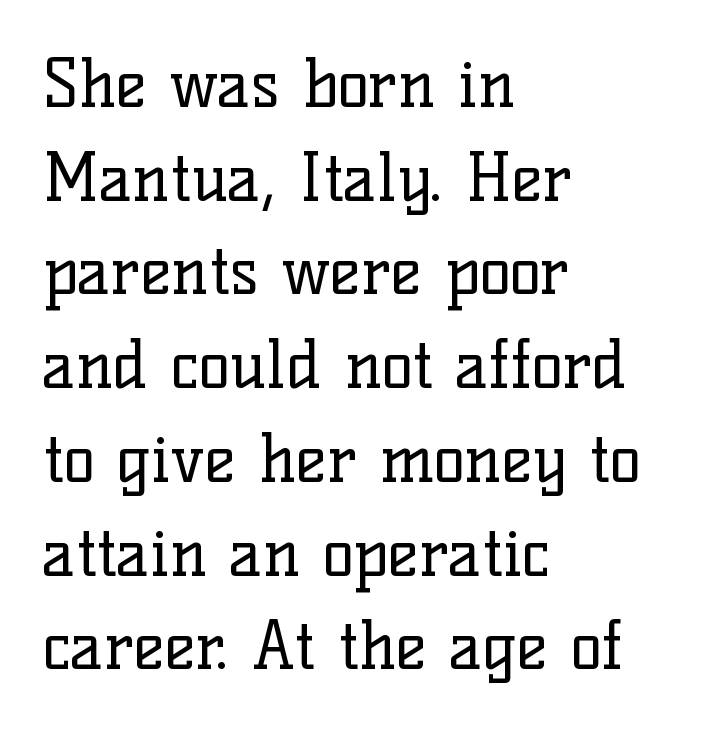
Serifs: yes, visible at the terminals of the letterforms. Is there much room between lines? A standard amount, neither cramped nor airy. Each line starts at the same left margin while the right side varies. Characters remain perfectly vertical along every line.
